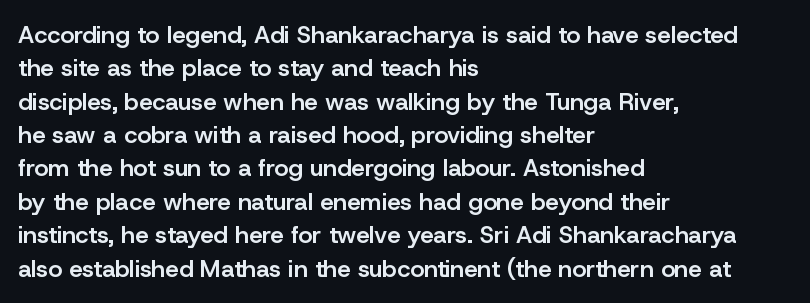
{"italic": "no", "bold": "semi", "underline": "no", "align": "left", "line_spacing": "normal", "line_spacing_ratio": 1.39, "letter_spacing": "normal", "letter_spacing_em": 0.0, "glyph_px": 24}
